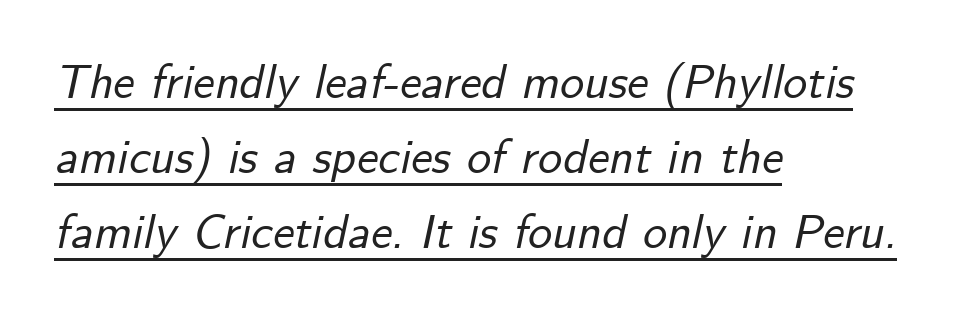
The image shows 48 px text type, italic (leaning right); set left-aligned, normal line spacing (1.56x), normal letter spacing, underlined; low stroke contrast and a small x-height.
